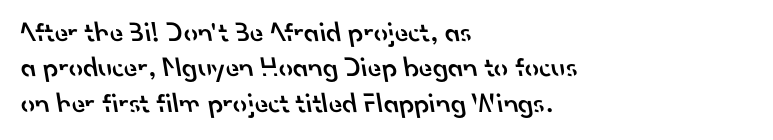
The image shows 28 px semibold sans-serif type; set left-aligned, normal line spacing (1.26x), normal letter spacing, not underlined; low stroke contrast and a small x-height.
